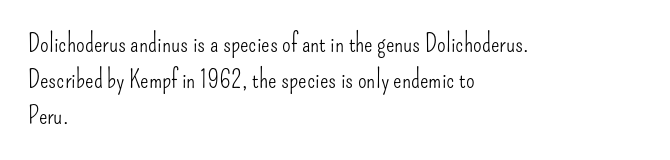
The image shows 25 px text type, upright; set left-aligned, normal line spacing (1.45x), normal letter spacing, not underlined.
